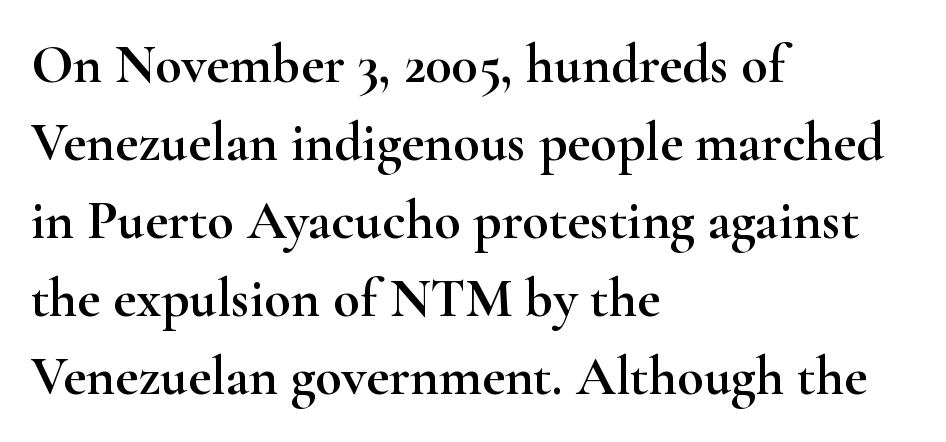
{"serif": "yes", "italic": "no", "width": "wide", "stroke_contrast": "high", "x_height": "small", "monospaced": "no", "underline": "no", "align": "left", "line_spacing": "normal", "line_spacing_ratio": 1.42, "letter_spacing": "normal", "letter_spacing_em": 0.0, "glyph_px": 55}
